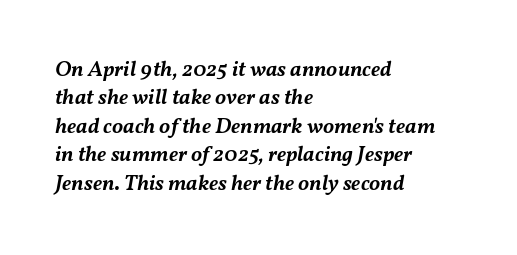
Short and long lines alike share a common starting point at left. Plain, unruled lines of type. Inter-character spacing is left at the font's built-in metrics. Quick note: interline space is typical. I'd describe the lettering as semibold — firm but not a full bold. In terms of posture, this sample is oblique.
